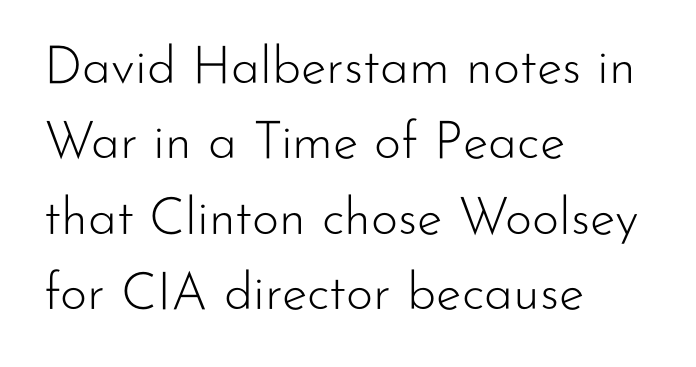
Q: Is the text bold? A: No.
Q: Is the text italic (slanted)? A: No, it is upright.
Q: Is the typeface a serif or a sans-serif typeface? A: Sans-serif.
Q: Is the text underlined? A: No.
Q: How is the paragraph aligned? A: Left-aligned.
Q: Is the spacing between letters normal or unusually wide? A: Normal.
Q: Is the spacing between lines tight, normal or loose? A: Normal.
Q: Width (condensed, normal, or wide)? A: Normal.
Q: Stroke contrast? A: Low.
Q: x-height? A: Small.
Q: Monospaced? A: No.
